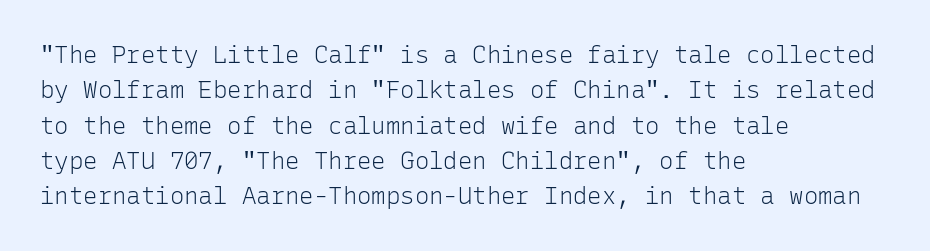
The image shows 24 px text type, upright; set left-aligned, normal line spacing (1.47x), normal letter spacing, not underlined.
